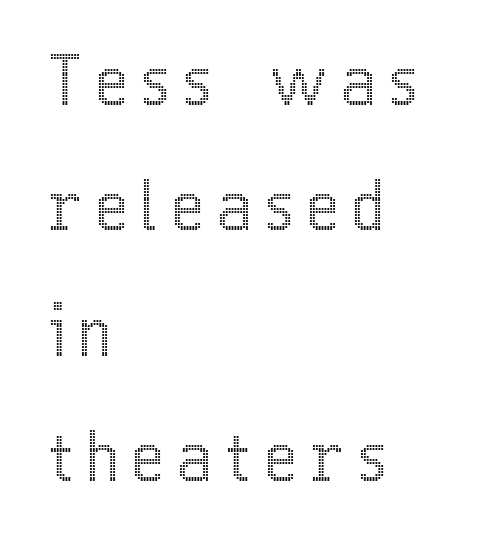
The image shows 67 px condensed type, upright; set left-aligned, line spacing 1.87x, unusually wide letter spacing (+0.21 em), not underlined; a medium x-height.
